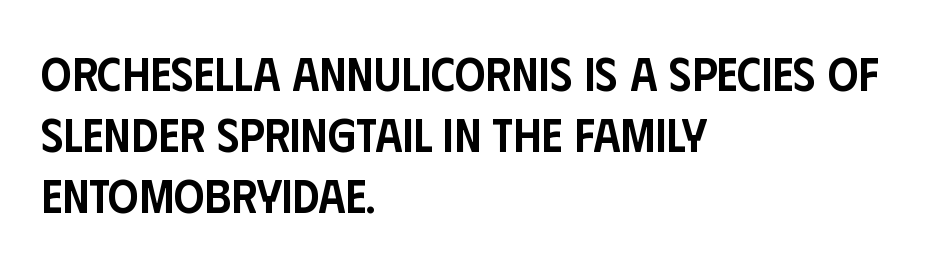
This is the in-between weight designers call semibold or demi. Letterform terminals end flat and unadorned throughout the passage. Students, note that the glyphs here touch the page at normal intervals. A classic flush-left, rag-right setting is used for this passage. The block of text has a typical density, with ordinary space between rows.
